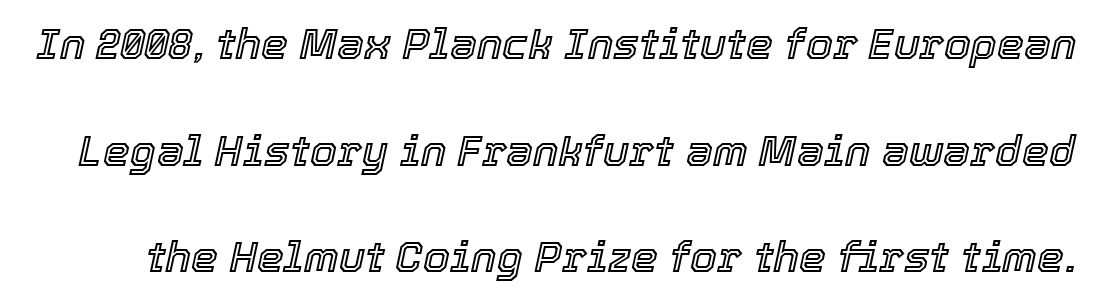
Here the designer chose a conventional face with non-uniform glyph widths. No word sits above an underline. You can tell it's italic because the verticals aren't actually vertical. A typesetter would call this leading open, well beyond the default. The type is set solid horizontally, with unmodified tracking.
